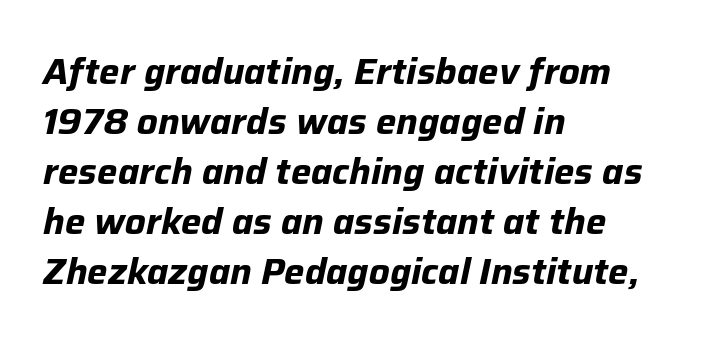
The image shows 36 px bold type, italic (leaning right); set left-aligned, normal line spacing (1.39x), normal letter spacing, not underlined; low stroke contrast and a medium x-height.
